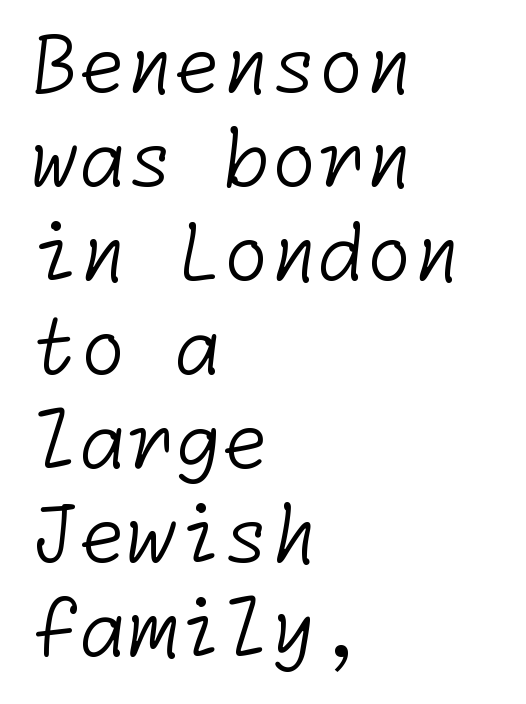
{"serif": "no", "bold": "no", "weight": "light", "width": "normal", "stroke_contrast": "low", "x_height": "medium", "underline": "no", "align": "left", "line_spacing_ratio": 1.22, "letter_spacing": "normal", "letter_spacing_em": 0.0, "glyph_px": 77}
